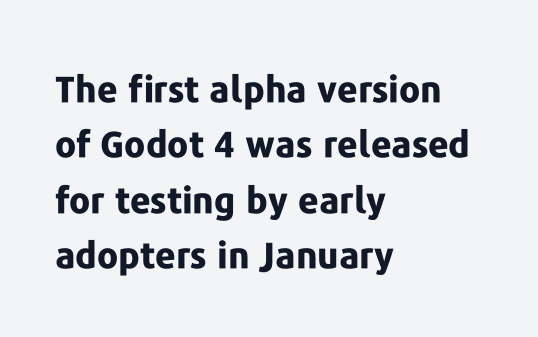
Q: Is the text bold? A: Yes.
Q: Is the text italic (slanted)? A: No, it is upright.
Q: Is the typeface a serif or a sans-serif typeface? A: Sans-serif.
Q: Is the text underlined? A: No.
Q: How is the paragraph aligned? A: Left-aligned.
Q: Is the spacing between letters normal or unusually wide? A: Normal.
Q: Is the spacing between lines tight, normal or loose? A: Normal.
Q: Width (condensed, normal, or wide)? A: Normal.
Q: Stroke contrast? A: Low.
Q: x-height? A: Medium.
Q: Monospaced? A: No.
